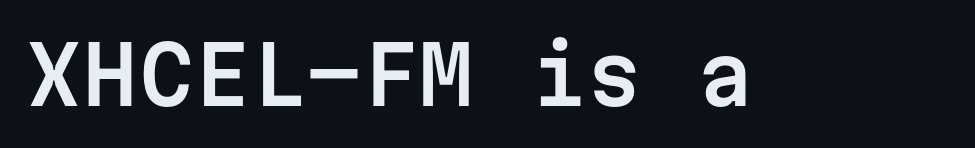
Q: Is the text italic (slanted)? A: No, it is upright.
Q: Is the typeface a serif or a sans-serif typeface? A: Sans-serif.
Q: Is the text underlined? A: No.
Q: Is the spacing between letters normal or unusually wide? A: Normal.
Q: Width (condensed, normal, or wide)? A: Normal.
Q: Stroke contrast? A: Low.
Q: x-height? A: Medium.
Q: Monospaced? A: Yes.
